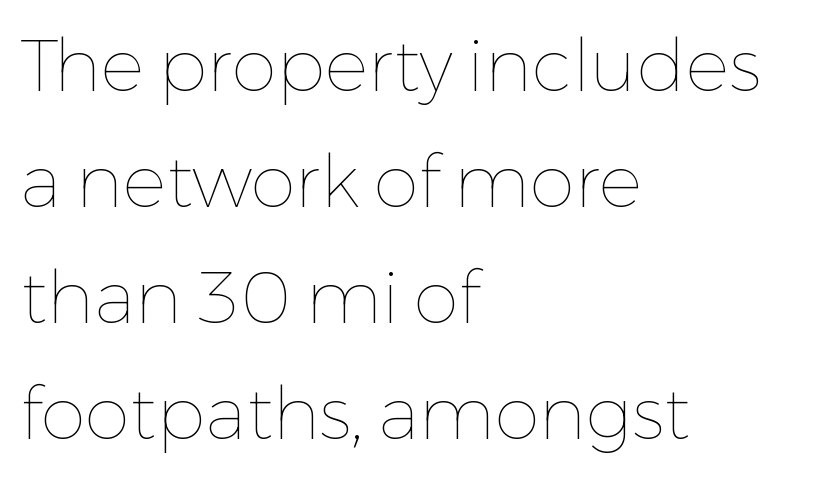
Rule under the text: the space is simply empty. No extra ink here — the face is not bold. The designer left line spacing at the default. Compared with typical body copy, the letter spacing here is the same. The axis of the letterforms is exactly vertical. Horizontal alignment here is leftward, the default for most running prose.
